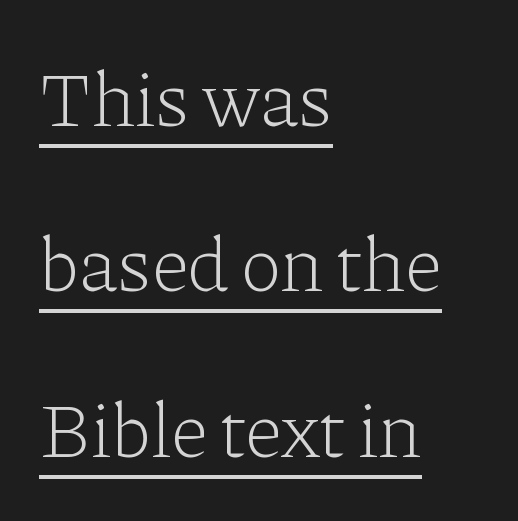
The image shows 78 px light serif type, upright; set left-aligned, loose line spacing (2.12x), normal letter spacing, underlined; low stroke contrast and a medium x-height.
